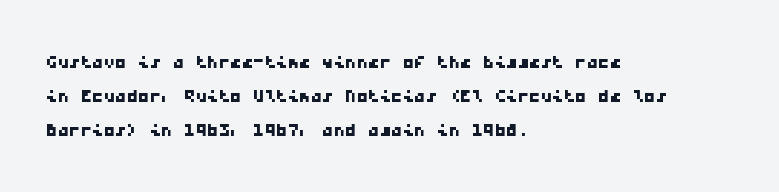
These lines are set flush left with a ragged right edge. The baseline area is clear. If you measured baseline to baseline, you'd find a middling distance. Observe the ordinary spacing: letters are neighbours, not strangers.
